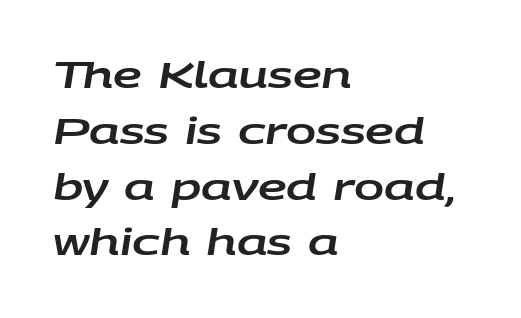
The gaps between neighbouring characters are ordinary and unremarkable. The rag falls on the right side of this text block. You can tell it's italic because the verticals aren't actually vertical. Bare-footed words on every line. You could not count columns in this text — the font is proportionally spaced. Line spacing here is normal.
